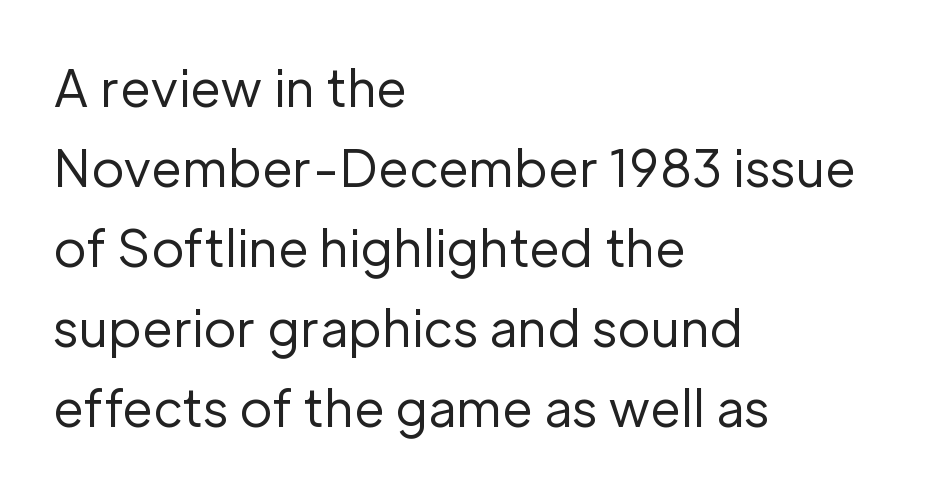
The image shows 50 px regular-weight sans-serif type, upright; set left-aligned, normal line spacing (1.6x), normal letter spacing, not underlined; low stroke contrast and a medium x-height.
